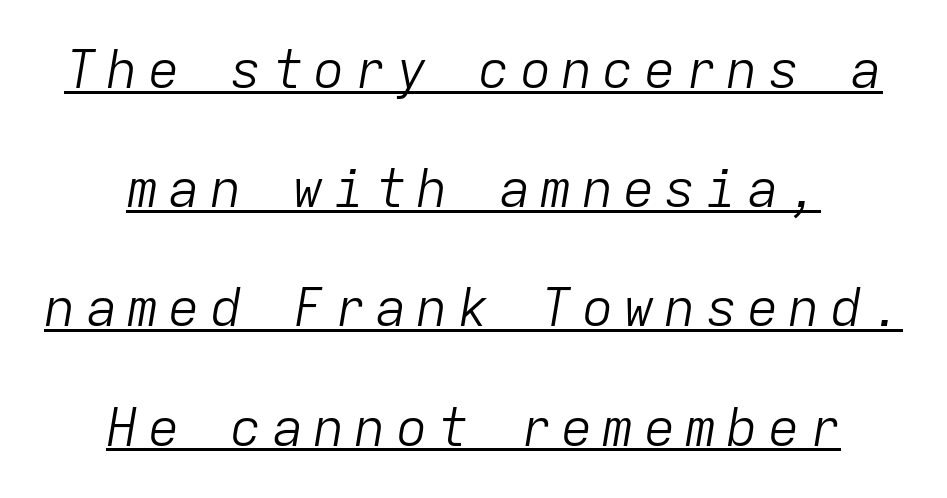
Teacher's note: observe the equal gaps on both sides — that is centered alignment. This sample has the even, mechanical cadence of fixed-width lettering. Slant detected: the letters are inclined. Underlining? Definitely there. These lines stand farther apart than default settings would place them.
